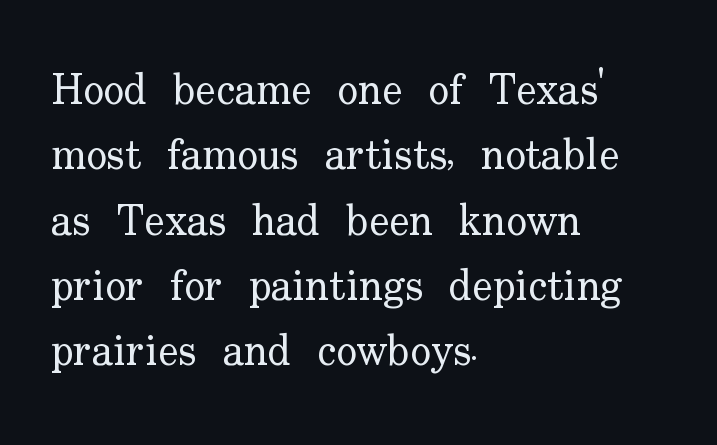
The image shows 43 px regular-weight serif type, upright; set left-aligned, normal line spacing (1.52x), normal letter spacing, not underlined; low stroke contrast and a small x-height.
